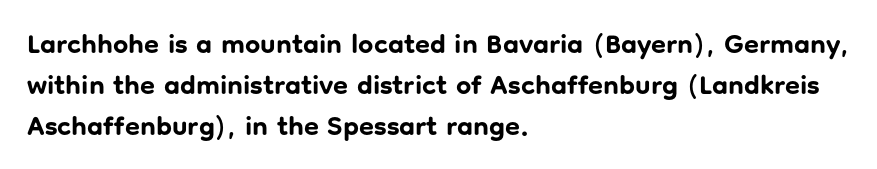
This is the regular roman posture of the typeface. Regarding leading, the lines here are spaced in the standard way. Heft: maximum for text — a bold. The specimen omits any rule beneath the text block's lines.
